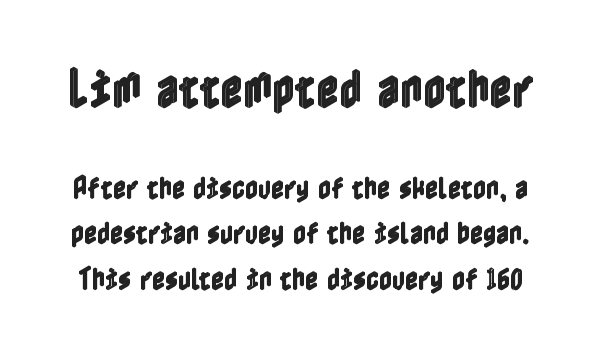
The image shows 44 px condensed type, upright; set line spacing 1.83x, normal letter spacing, not underlined; the first (top) block is 1.76x larger; a medium x-height.
